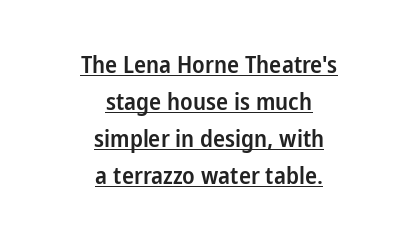
Tracking value appears to be zero — textbook default spacing. Quick note: not italic, upright. Both edges are ragged and mirror each other, which tells us the setting is centered. These lines sit exactly where default settings would place them.
